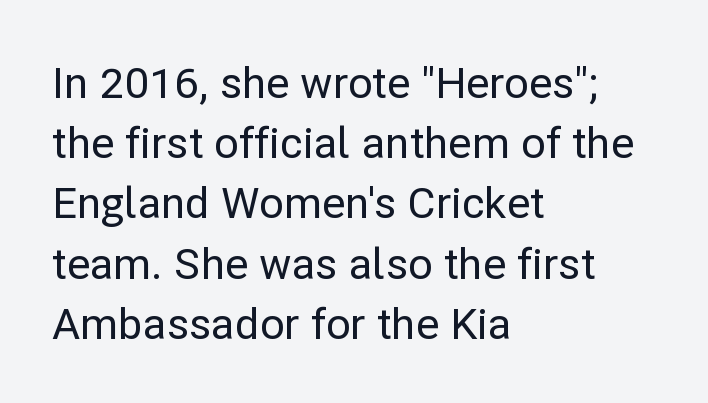
Q: Is the text italic (slanted)? A: No, it is upright.
Q: Is the typeface a serif or a sans-serif typeface? A: Sans-serif.
Q: Is the text underlined? A: No.
Q: How is the paragraph aligned? A: Left-aligned.
Q: Is the spacing between letters normal or unusually wide? A: Normal.
Q: Is the spacing between lines tight, normal or loose? A: Normal.
Q: Width (condensed, normal, or wide)? A: Normal.
Q: Stroke contrast? A: Low.
Q: x-height? A: Medium.
Q: Monospaced? A: No.
